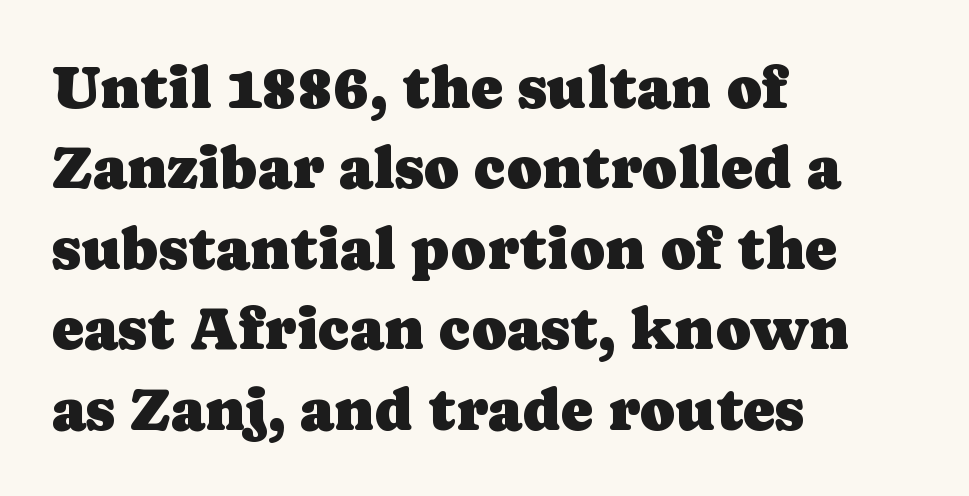
The space beneath each line is pristine and unruled. The letters stand straight up with perfectly vertical stems. Compared with a centered layout, this one pins lines to the left instead. Tracking value appears to be zero — textbook default spacing. These lines are rendered in a variable-pitch font. This rendering employs a face with finishing strokes, i.e., a serif.
